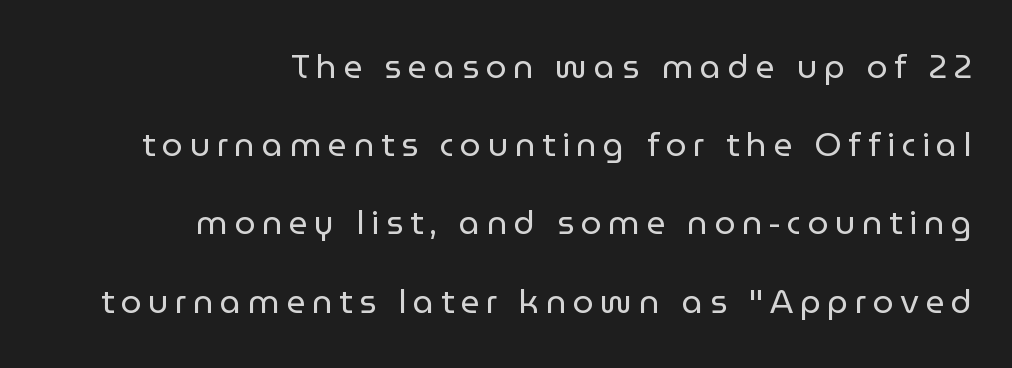
The image shows 33 px regular-weight sans-serif type, upright; set right-aligned, loose line spacing (2.37x), unusually wide letter spacing (+0.2 em), not underlined; low stroke contrast and a medium x-height.
